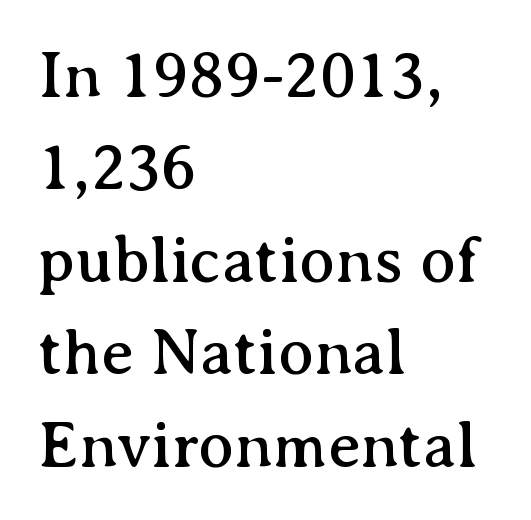
The image shows 66 px serif type, upright; set left-aligned, normal line spacing (1.4x), normal letter spacing, not underlined; medium stroke contrast and a medium x-height.
